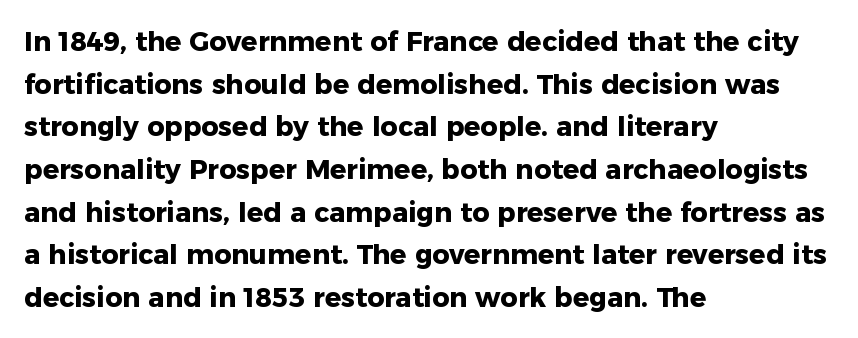
{"italic": "no", "bold": "yes", "underline": "no", "align": "left", "line_spacing": "normal", "line_spacing_ratio": 1.58, "letter_spacing": "normal", "letter_spacing_em": 0.0, "glyph_px": 27}
